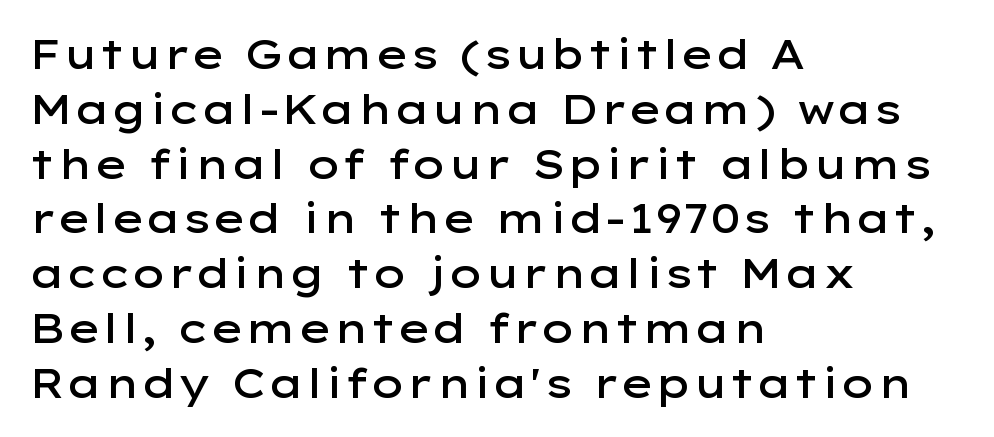
{"serif": "no", "italic": "no", "bold": "semi", "weight": "semibold", "width": "wide", "stroke_contrast": "low", "x_height": "medium", "monospaced": "no", "underline": "no", "align": "left", "line_spacing": "normal", "line_spacing_ratio": 1.37, "letter_spacing": "normal", "letter_spacing_em": 0.0, "glyph_px": 40}
